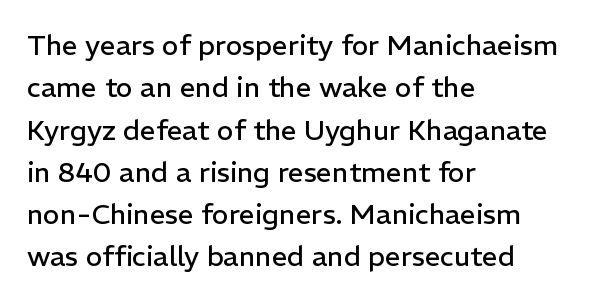
Q: Is the text bold? A: No.
Q: Is the text italic (slanted)? A: No, it is upright.
Q: Is the typeface a serif or a sans-serif typeface? A: Sans-serif.
Q: Is the text underlined? A: No.
Q: How is the paragraph aligned? A: Left-aligned.
Q: Is the spacing between letters normal or unusually wide? A: Normal.
Q: Is the spacing between lines tight, normal or loose? A: Normal.
Q: Width (condensed, normal, or wide)? A: Normal.
Q: Stroke contrast? A: Low.
Q: x-height? A: Medium.
Q: Monospaced? A: No.
